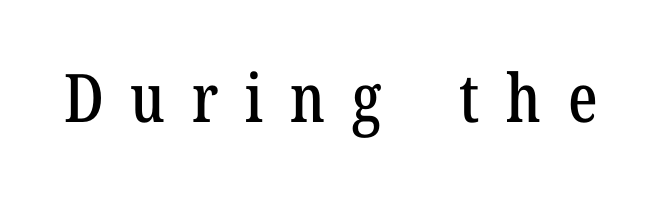
Q: Is the text italic (slanted)? A: No, it is upright.
Q: Is the typeface a serif or a sans-serif typeface? A: Serif.
Q: Is the text underlined? A: No.
Q: Is the spacing between letters normal or unusually wide? A: Unusually wide.
Q: Width (condensed, normal, or wide)? A: Condensed.
Q: Stroke contrast? A: Low.
Q: x-height? A: Medium.
Q: Monospaced? A: No.
